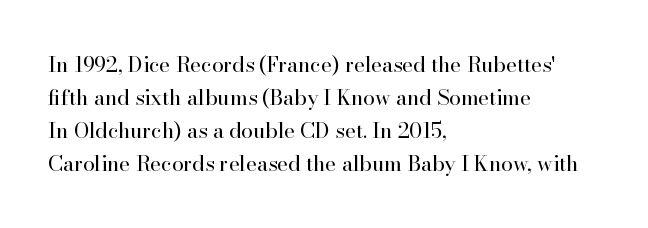
{"italic": "no", "bold": "no", "underline": "no", "align": "left", "line_spacing": "normal", "line_spacing_ratio": 1.57, "letter_spacing": "normal", "letter_spacing_em": 0.0, "glyph_px": 21}
